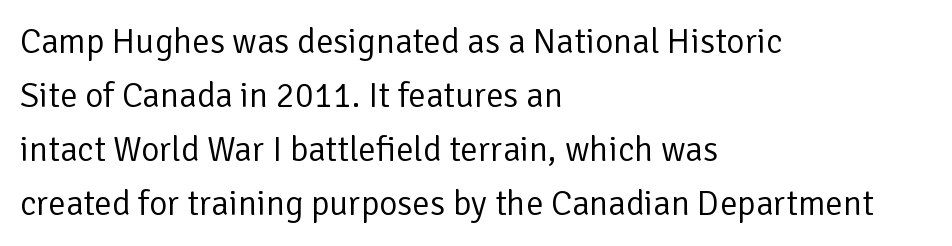
The glyphs are unaccompanied by any horizontal stroke below them. Regarding serifs, this sample does without them. The designer left line spacing at the default. What stands out about the letter spacing? Nothing — it is the standard amount. Each letter keeps its own natural width here, so spacing adapts to shape. These lines stack with their left ends in a neat column.
